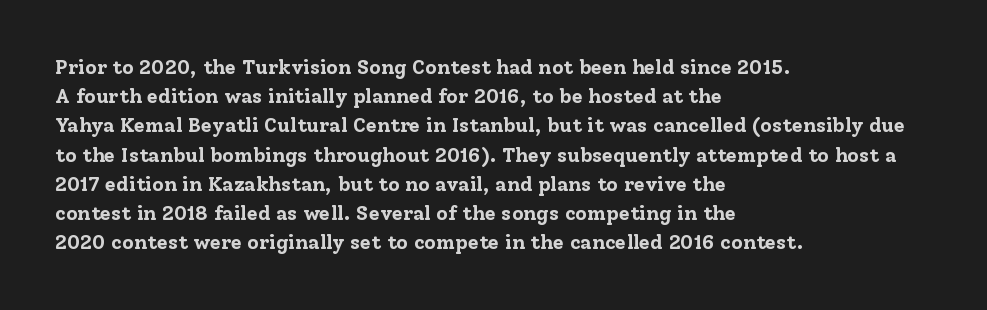
The image shows 20 px bold type, upright; set left-aligned, normal line spacing (1.46x), normal letter spacing, not underlined.
